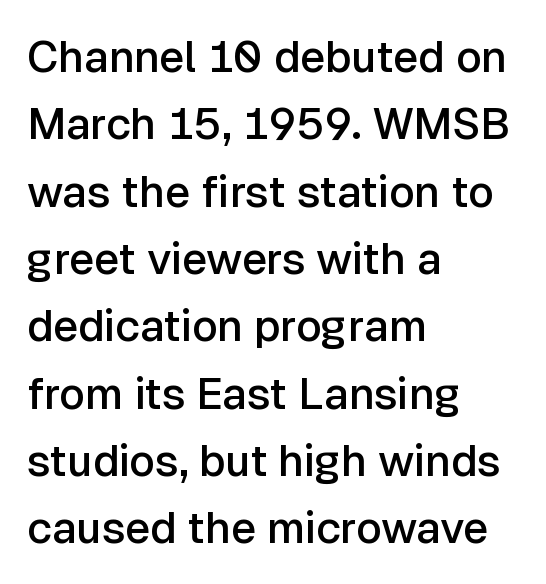
{"serif": "no", "italic": "no", "bold": "semi", "weight": "semibold", "width": "normal", "stroke_contrast": "low", "x_height": "medium", "monospaced": "no", "underline": "no", "align": "left", "line_spacing": "normal", "line_spacing_ratio": 1.53, "letter_spacing": "normal", "letter_spacing_em": 0.0, "glyph_px": 44}
